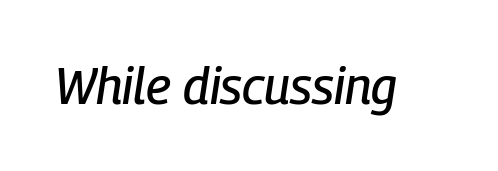
Q: Is the text italic (slanted)? A: Yes, it leans right by about 9 degrees.
Q: Is the text underlined? A: No.
Q: Is the spacing between letters normal or unusually wide? A: Normal.
Q: Width (condensed, normal, or wide)? A: Condensed.
Q: Stroke contrast? A: Low.
Q: x-height? A: Medium.
Q: Monospaced? A: No.
